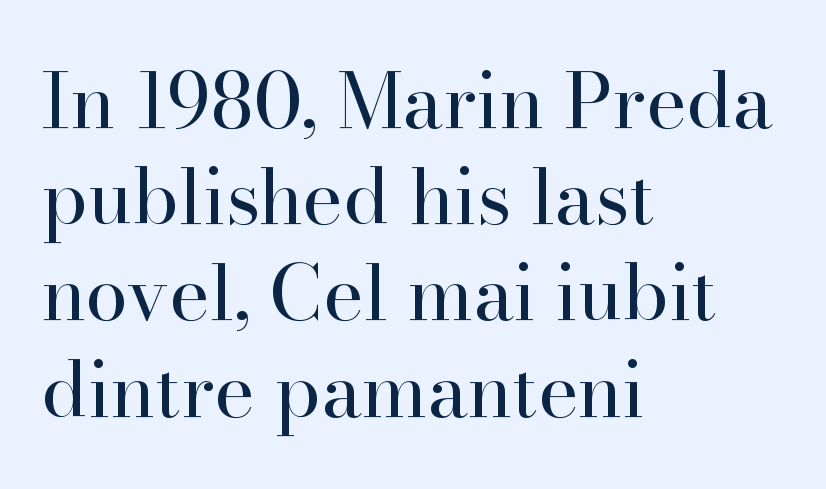
Q: Is the text bold? A: No.
Q: Is the text italic (slanted)? A: No, it is upright.
Q: Is the typeface a serif or a sans-serif typeface? A: Serif.
Q: Is the text underlined? A: No.
Q: How is the paragraph aligned? A: Left-aligned.
Q: Is the spacing between letters normal or unusually wide? A: Normal.
Q: Is the spacing between lines tight, normal or loose? A: Normal.
Q: Width (condensed, normal, or wide)? A: Normal.
Q: Stroke contrast? A: High.
Q: x-height? A: Small.
Q: Monospaced? A: No.
